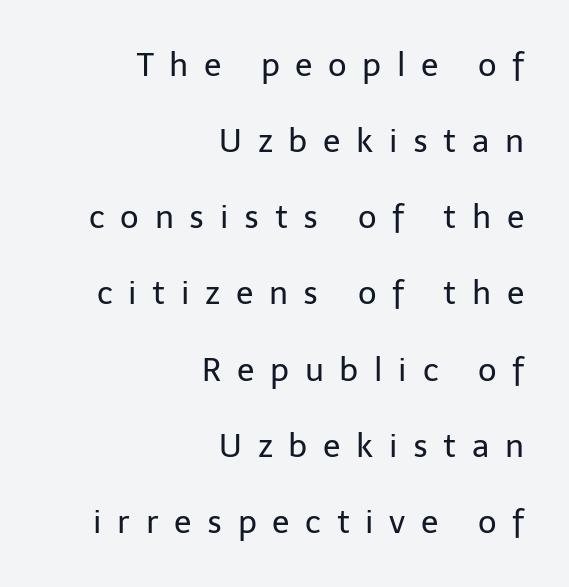
The image shows 32 px regular-weight sans-serif type, upright; set right-aligned, loose line spacing (2.38x), unusually wide letter spacing (+0.49 em), not underlined; low stroke contrast and a medium x-height.
